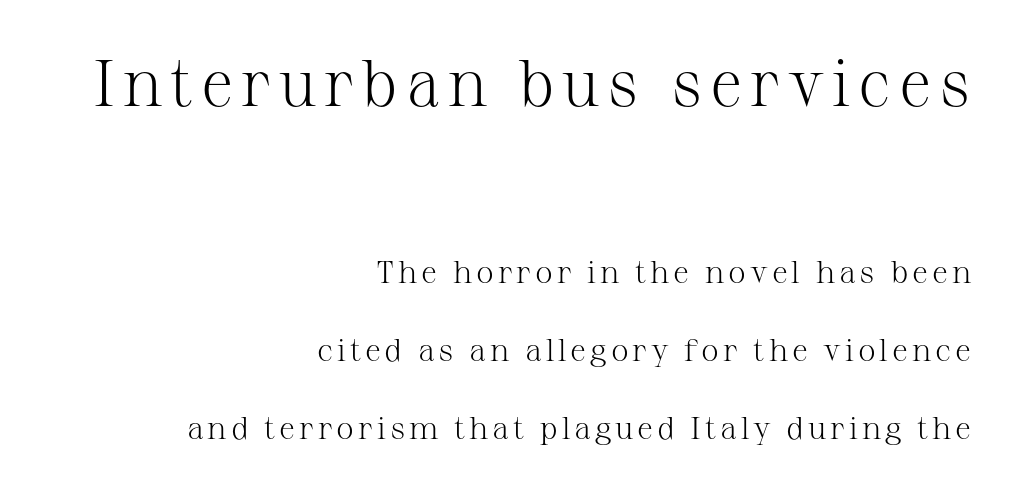
{"serif": "yes", "italic": "no", "bold": "no", "weight": "light", "width": "normal", "stroke_contrast": "medium", "x_height": "medium", "monospaced": "no", "underline": "no", "align": "right", "line_spacing": "loose", "line_spacing_ratio": 2.44, "larger_block": "first", "size_ratio": 2.03, "glyph_px": 65}
